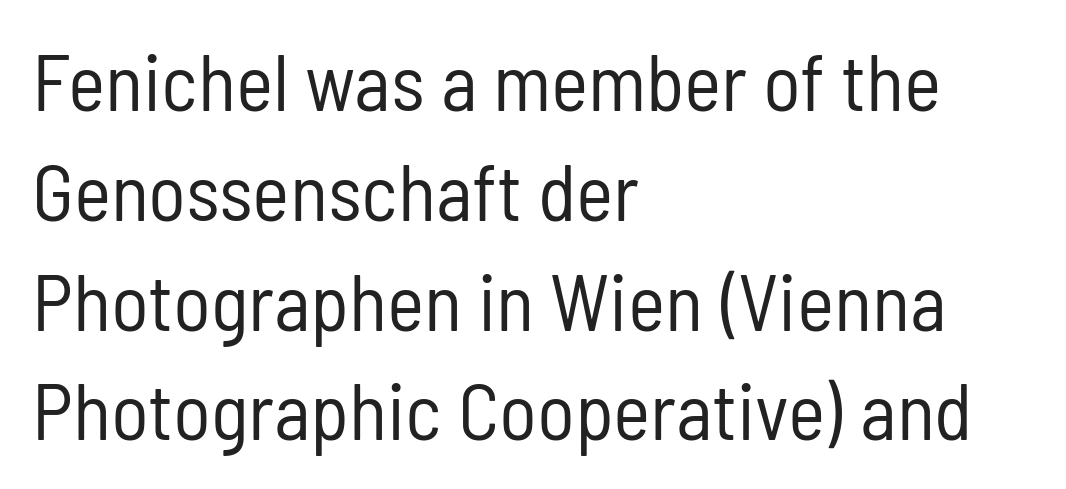
{"serif": "no", "italic": "no", "bold": "no", "weight": "regular", "width": "condensed", "stroke_contrast": "low", "x_height": "medium", "monospaced": "no", "underline": "no", "align": "left", "line_spacing": "normal", "line_spacing_ratio": 1.39, "letter_spacing": "normal", "letter_spacing_em": 0.0, "glyph_px": 79}
